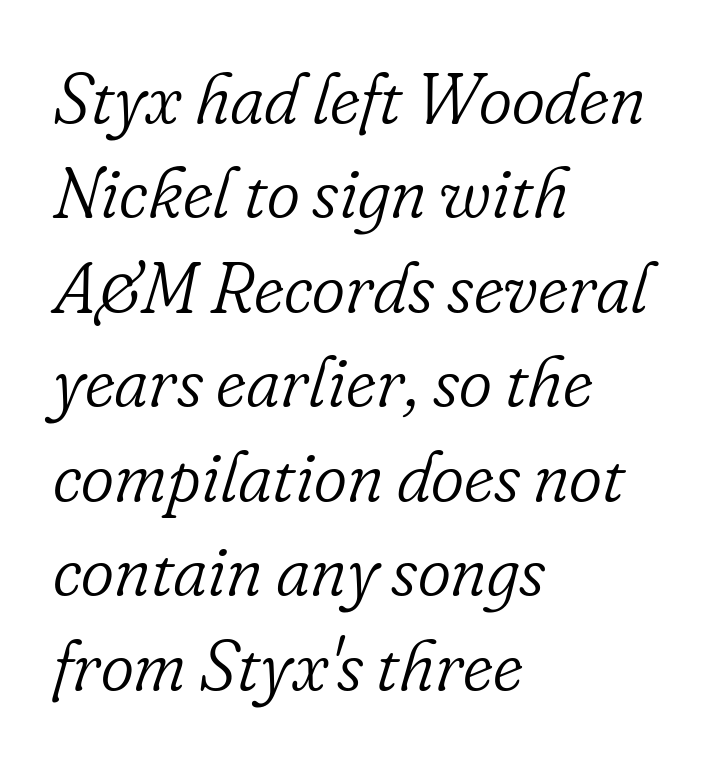
{"serif": "yes", "italic": "yes", "lean": "right", "slant_degrees": 16, "bold": "no", "weight": "light", "width": "normal", "stroke_contrast": "low", "x_height": "small", "monospaced": "no", "underline": "no", "align": "left", "line_spacing": "normal", "line_spacing_ratio": 1.33, "letter_spacing": "normal", "letter_spacing_em": 0.0, "glyph_px": 71}
